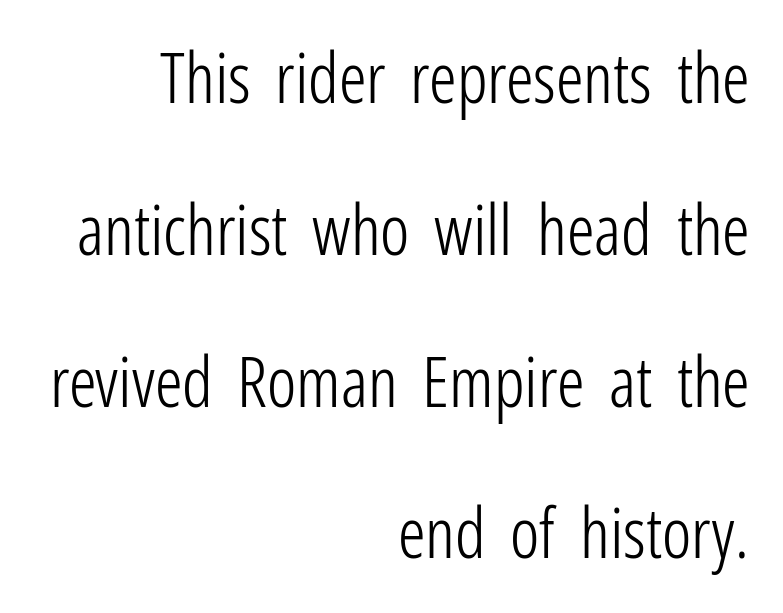
The image shows 69 px light, condensed sans-serif type, upright; set right-aligned, loose line spacing (2.2x), normal letter spacing, not underlined; low stroke contrast and a medium x-height.
